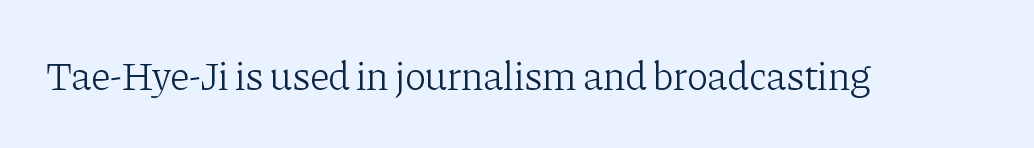
Just letters on the line, the space beneath them empty. Summary of weight: not heavy and not bold. The letters advance in unequal steps, a hallmark of proportional type. Letterform terminals end in serifs throughout the passage.
